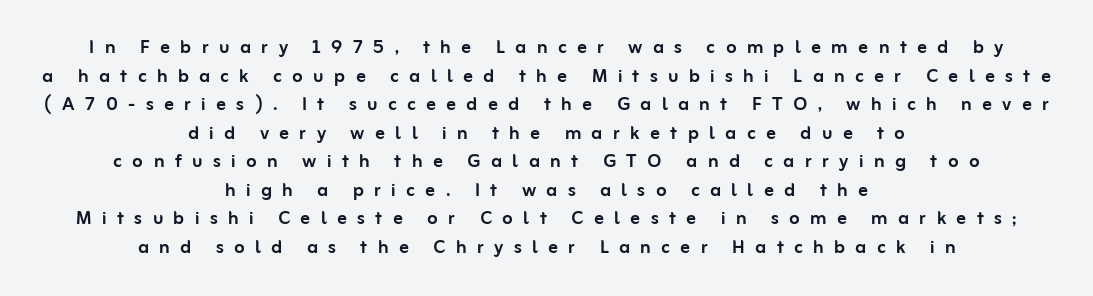
The image shows 24 px text type, upright; set centered, line spacing 1.19x, unusually wide letter spacing (+0.43 em), not underlined.
